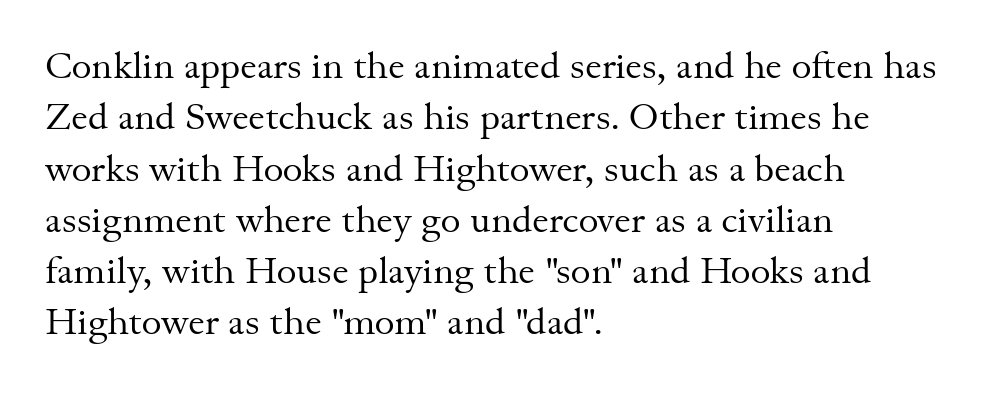
Q: Is the text bold? A: No.
Q: Is the text italic (slanted)? A: No, it is upright.
Q: Is the typeface a serif or a sans-serif typeface? A: Serif.
Q: Is the text underlined? A: No.
Q: How is the paragraph aligned? A: Left-aligned.
Q: Is the spacing between letters normal or unusually wide? A: Normal.
Q: Is the spacing between lines tight, normal or loose? A: Normal.
Q: Width (condensed, normal, or wide)? A: Normal.
Q: Stroke contrast? A: Medium.
Q: x-height? A: Small.
Q: Monospaced? A: No.
